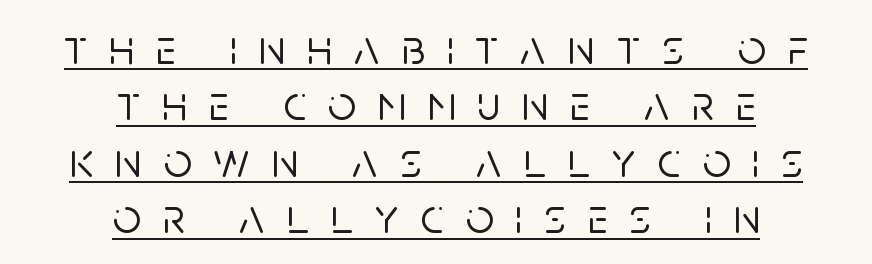
Q: Is the text italic (slanted)? A: No, it is upright.
Q: Is the typeface a serif or a sans-serif typeface? A: Sans-serif.
Q: Is the text underlined? A: Yes.
Q: How is the paragraph aligned? A: Centered.
Q: Is the spacing between letters normal or unusually wide? A: Unusually wide.
Q: Is the spacing between lines tight, normal or loose? A: Tight.
Q: Width (condensed, normal, or wide)? A: Normal.
Q: Stroke contrast? A: Low.
Q: x-height? A: Large.
Q: Monospaced? A: No.
